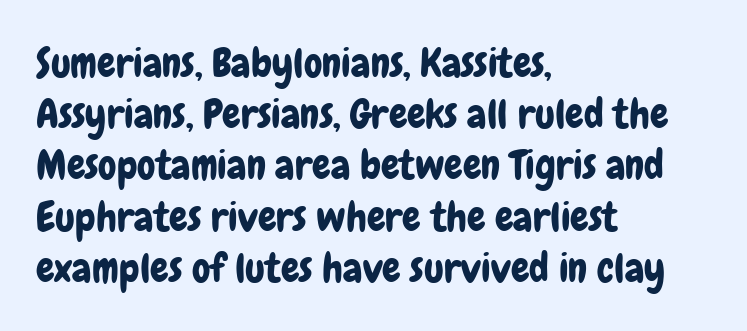
{"serif": "no", "italic": "no", "width": "condensed", "stroke_contrast": "low", "x_height": "medium", "monospaced": "no", "underline": "no", "align": "left", "line_spacing": "normal", "line_spacing_ratio": 1.25, "letter_spacing": "normal", "letter_spacing_em": 0.0, "glyph_px": 41}
